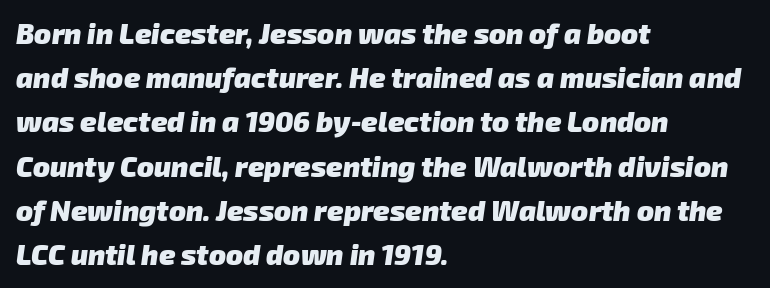
The image shows 28 px heavy sans-serif type; set left-aligned, normal line spacing (1.58x), normal letter spacing, not underlined; low stroke contrast and a medium x-height.
